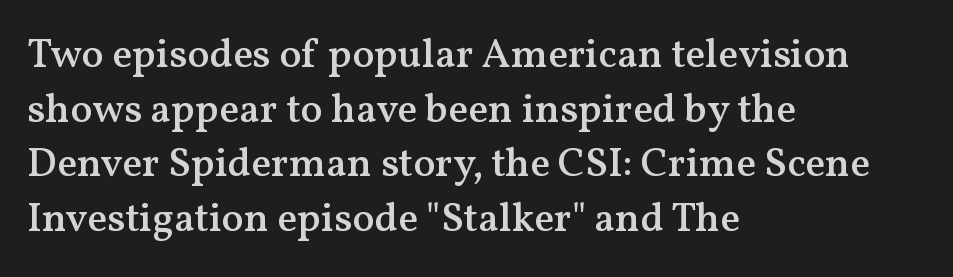
Q: Is the text bold? A: Semi-bold.
Q: Is the text italic (slanted)? A: No, it is upright.
Q: Is the typeface a serif or a sans-serif typeface? A: Serif.
Q: Is the text underlined? A: No.
Q: How is the paragraph aligned? A: Left-aligned.
Q: Is the spacing between letters normal or unusually wide? A: Normal.
Q: Is the spacing between lines tight, normal or loose? A: Normal.
Q: Width (condensed, normal, or wide)? A: Normal.
Q: Stroke contrast? A: Medium.
Q: x-height? A: Medium.
Q: Monospaced? A: No.
